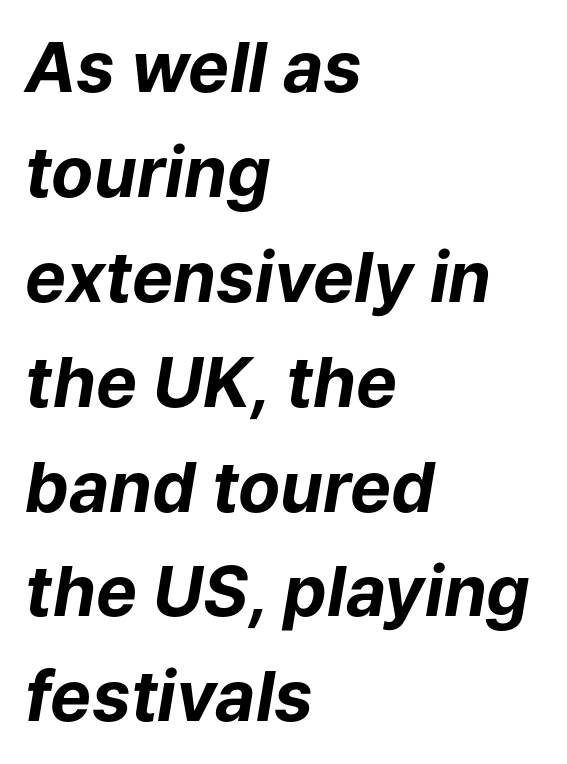
The image shows 69 px bold type, italic (leaning right); set left-aligned, normal line spacing (1.52x), normal letter spacing, not underlined; low stroke contrast and a medium x-height.
